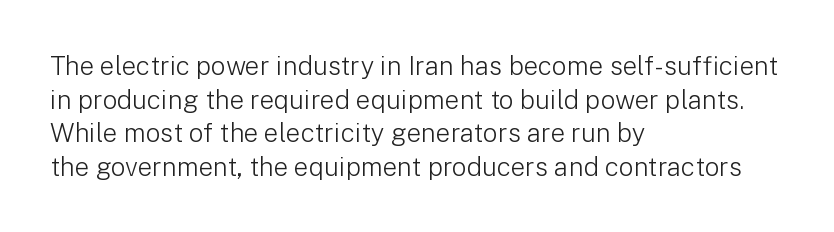
{"italic": "no", "bold": "no", "underline": "no", "align": "left", "line_spacing": "normal", "line_spacing_ratio": 1.29, "letter_spacing": "normal", "letter_spacing_em": 0.0, "glyph_px": 26}
